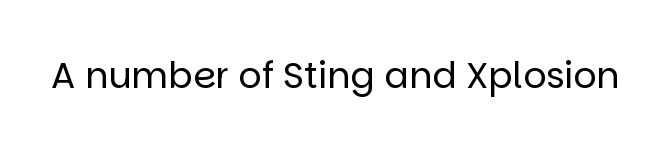
The lettering holds an erect, upright posture throughout. Character widths vary here, with narrow letters taking less room than wide ones. Honestly, the letter spacing is just normal — you wouldn't notice it. A clean baseline with only descenders dipping below it. Nothing sits at the stroke ends, so this counts as sans-serif.
